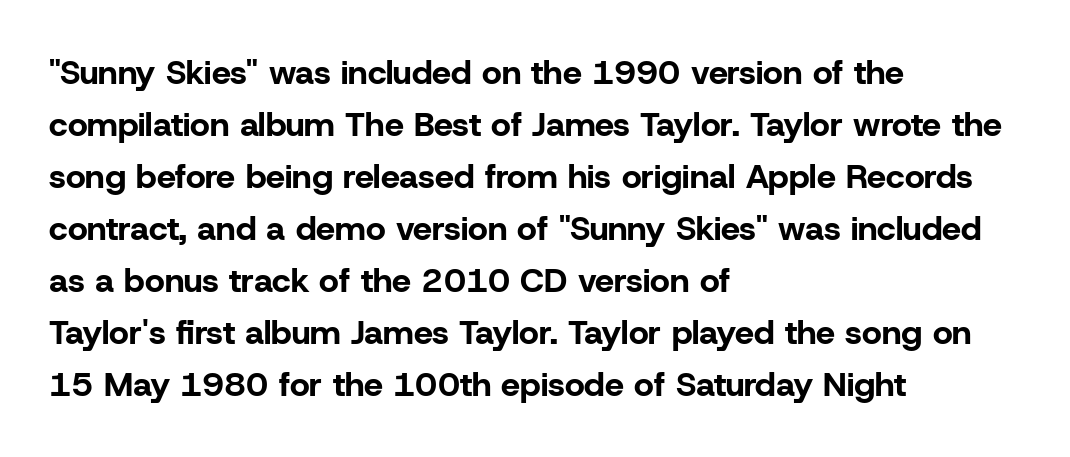
The image shows 34 px bold sans-serif type, upright; set left-aligned, normal line spacing (1.53x), normal letter spacing, not underlined; low stroke contrast and a medium x-height.
